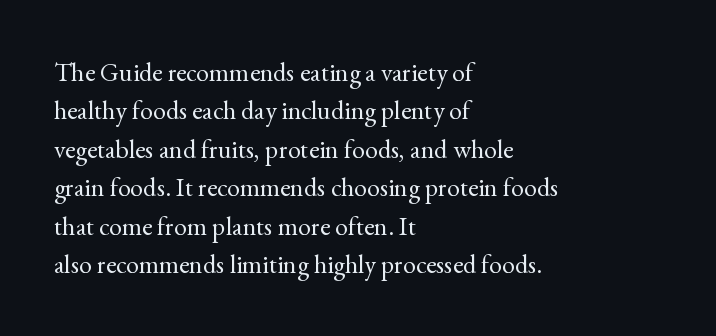
{"italic": "no", "bold": "no", "underline": "no", "align": "left", "line_spacing": "normal", "line_spacing_ratio": 1.48, "letter_spacing": "normal", "letter_spacing_em": 0.0, "glyph_px": 26}
